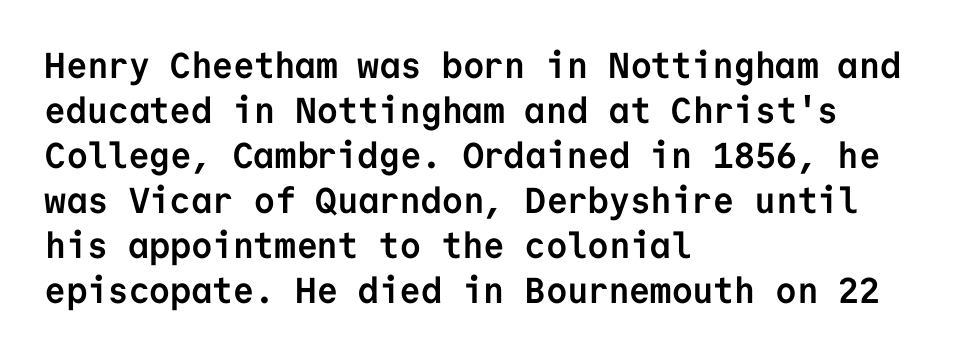
{"serif": "no", "italic": "no", "bold": "yes", "weight": "semibold", "width": "normal", "stroke_contrast": "low", "x_height": "medium", "monospaced": "yes", "underline": "no", "align": "left", "line_spacing": "normal", "line_spacing_ratio": 1.25, "letter_spacing": "normal", "letter_spacing_em": 0.0, "glyph_px": 36}
